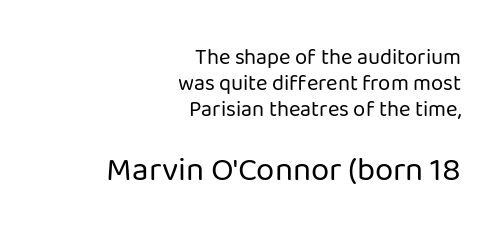
Spacing verdict: proportional, widths tailored to each character. The line texture is even and compact thanks to regular tracking. Nothing sits at the stroke ends, so this counts as sans-serif. Italic: no, the glyphs are upright roman.
